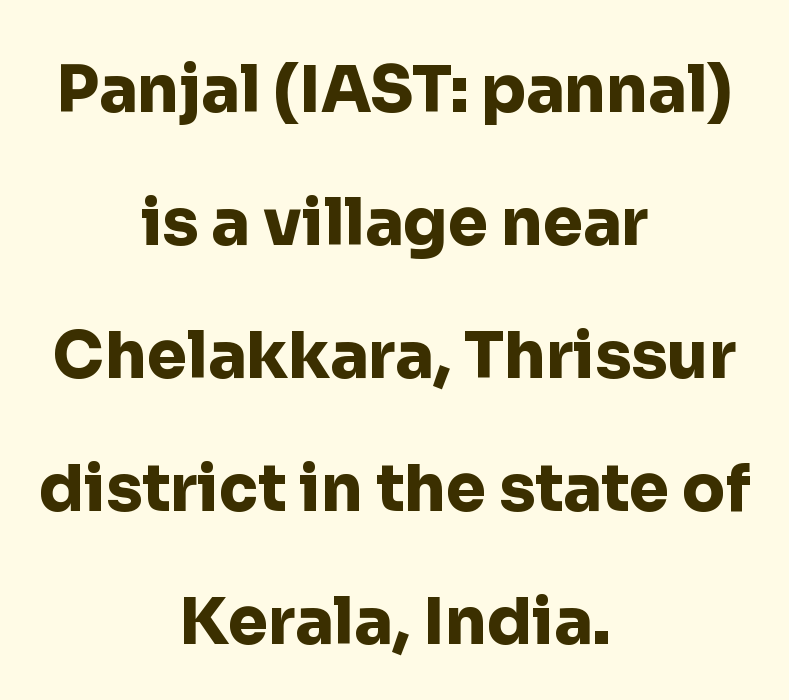
The image shows 64 px heavy sans-serif type, upright; set centered, loose line spacing (2.08x), normal letter spacing, not underlined; low stroke contrast and a medium x-height.
